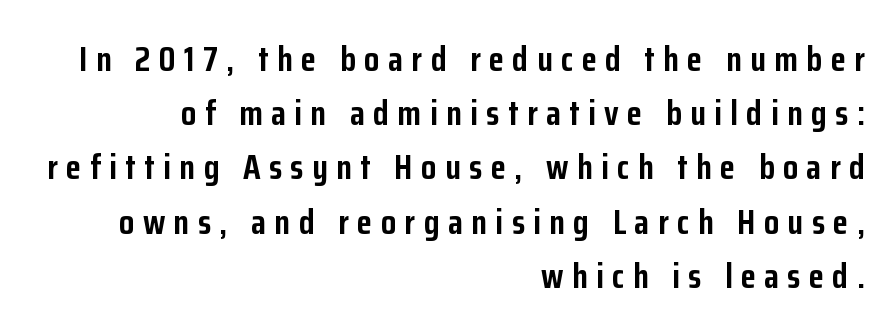
Q: Is the text bold? A: Yes.
Q: Is the text italic (slanted)? A: No, it is upright.
Q: Is the typeface a serif or a sans-serif typeface? A: Sans-serif.
Q: Is the text underlined? A: No.
Q: How is the paragraph aligned? A: Right-aligned.
Q: Is the spacing between letters normal or unusually wide? A: Unusually wide.
Q: Is the spacing between lines tight, normal or loose? A: Normal.
Q: Width (condensed, normal, or wide)? A: Condensed.
Q: Stroke contrast? A: Low.
Q: x-height? A: Medium.
Q: Monospaced? A: No.
